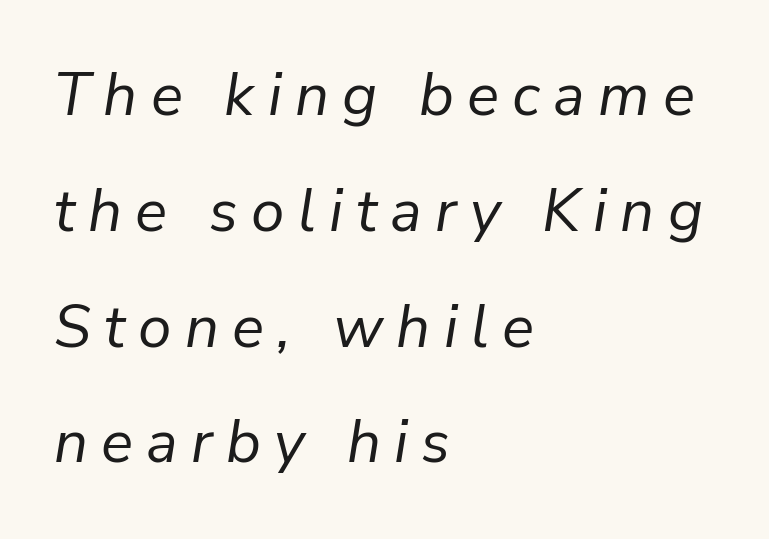
The image shows 60 px regular-weight type, italic (leaning right); set left-aligned, loose line spacing (1.93x), unusually wide letter spacing (+0.22 em), not underlined; low stroke contrast and a medium x-height.
